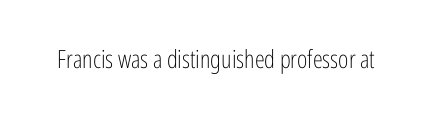
The rendering keeps characters at their native spacing. The font sits on the lighter half of the weight spectrum, regular included. Quick note: underline off. Is there any slant? The stems are plumb.
